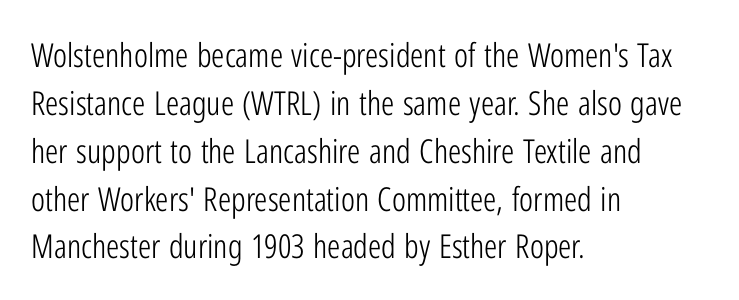
The designer went with a sans here, leaving each stem footless. Is the letter spacing exaggerated? No — it looks like the ordinary default. One-word summary of the alignment: left. On a weight scale, this lands at 450 or below. Does the lettering tilt? It doesn't — this is upright.
